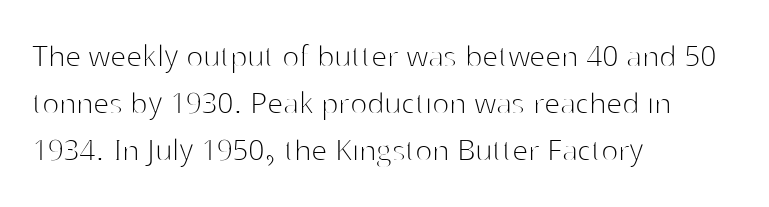
{"serif": "no", "italic": "no", "bold": "no", "weight": "thin", "width": "normal", "stroke_contrast": "high", "x_height": "medium", "monospaced": "no", "underline": "no", "align": "left", "line_spacing": "normal", "line_spacing_ratio": 1.3, "letter_spacing": "normal", "letter_spacing_em": 0.0, "glyph_px": 36}
